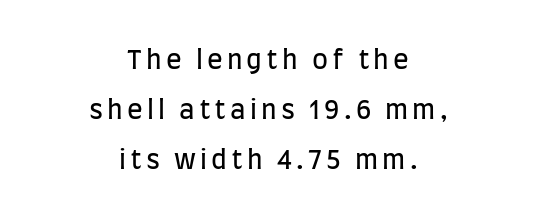
The image shows 26 px text type, upright; set centered, loose line spacing (1.93x), not underlined.
